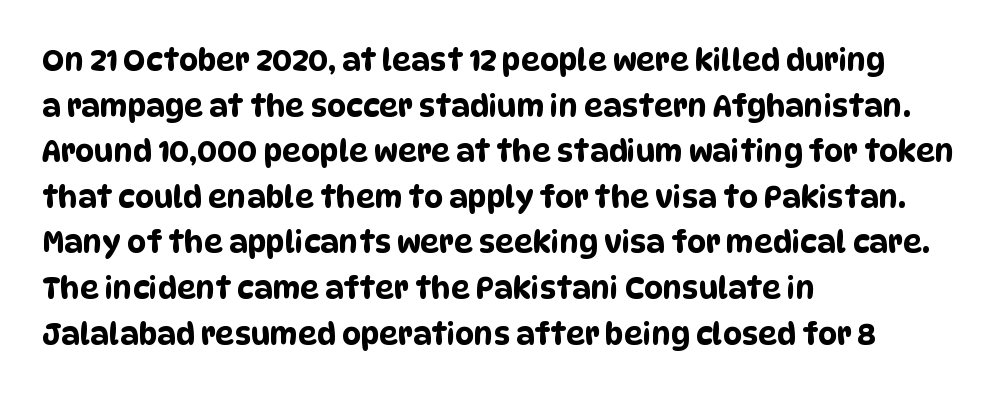
Q: Is the typeface a serif or a sans-serif typeface? A: Sans-serif.
Q: Is the text underlined? A: No.
Q: How is the paragraph aligned? A: Left-aligned.
Q: Is the spacing between letters normal or unusually wide? A: Normal.
Q: Is the spacing between lines tight, normal or loose? A: Normal.
Q: Width (condensed, normal, or wide)? A: Condensed.
Q: Stroke contrast? A: Low.
Q: x-height? A: Large.
Q: Monospaced? A: No.
